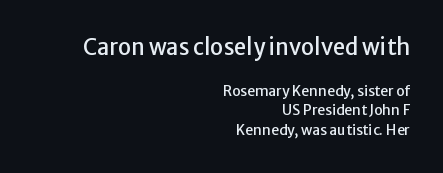
{"italic": "no", "underline": "no", "align": "right", "line_spacing": "normal", "line_spacing_ratio": 1.41, "letter_spacing": "normal", "letter_spacing_em": 0.0, "larger_block": "first", "size_ratio": 1.57, "glyph_px": 22}
